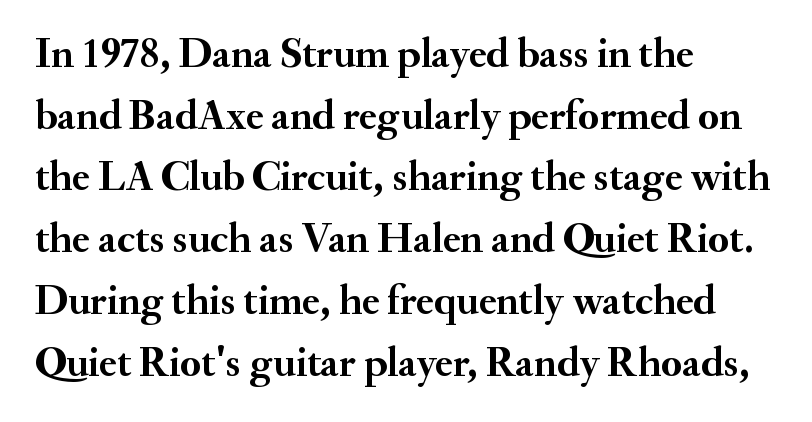
{"serif": "yes", "italic": "no", "bold": "yes", "weight": "semibold", "width": "normal", "stroke_contrast": "medium", "x_height": "small", "monospaced": "no", "underline": "no", "align": "left", "line_spacing": "normal", "line_spacing_ratio": 1.47, "letter_spacing": "normal", "letter_spacing_em": 0.0, "glyph_px": 42}
